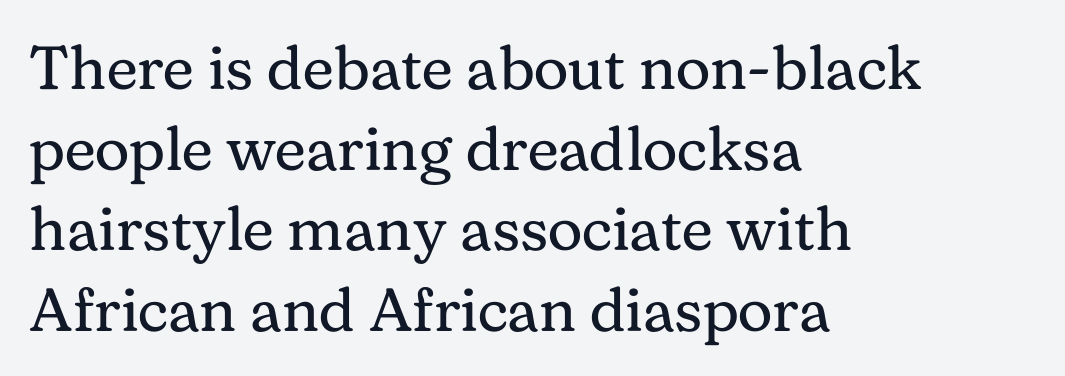
{"serif": "yes", "italic": "no", "bold": "no", "weight": "regular", "width": "normal", "stroke_contrast": "medium", "x_height": "medium", "monospaced": "no", "underline": "no", "align": "left", "line_spacing": "normal", "line_spacing_ratio": 1.32, "letter_spacing": "normal", "letter_spacing_em": 0.0, "glyph_px": 61}
